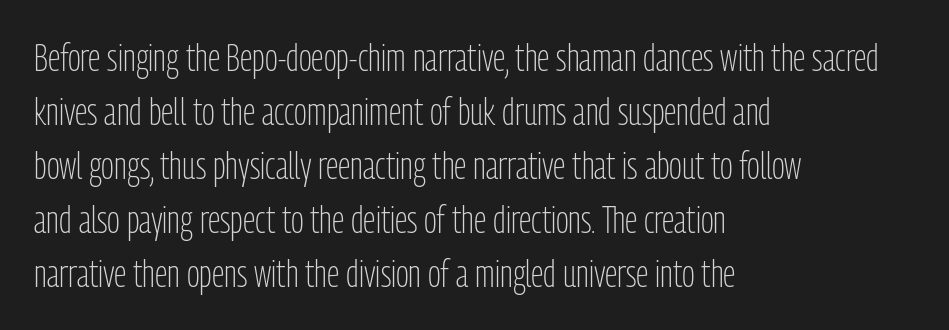
The image shows 38 px light, condensed sans-serif type, upright; set left-aligned, normal line spacing (1.42x), normal letter spacing, not underlined; low stroke contrast and a medium x-height.
